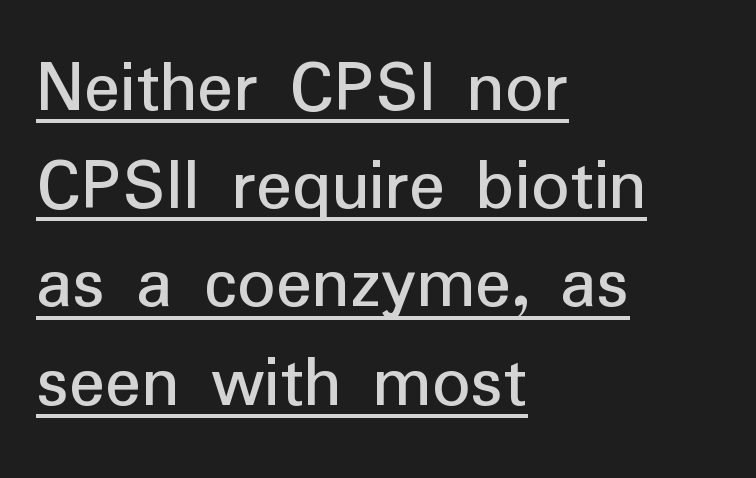
The image shows 75 px sans-serif type, upright; set left-aligned, normal line spacing (1.31x), normal letter spacing, underlined; low stroke contrast and a medium x-height.
